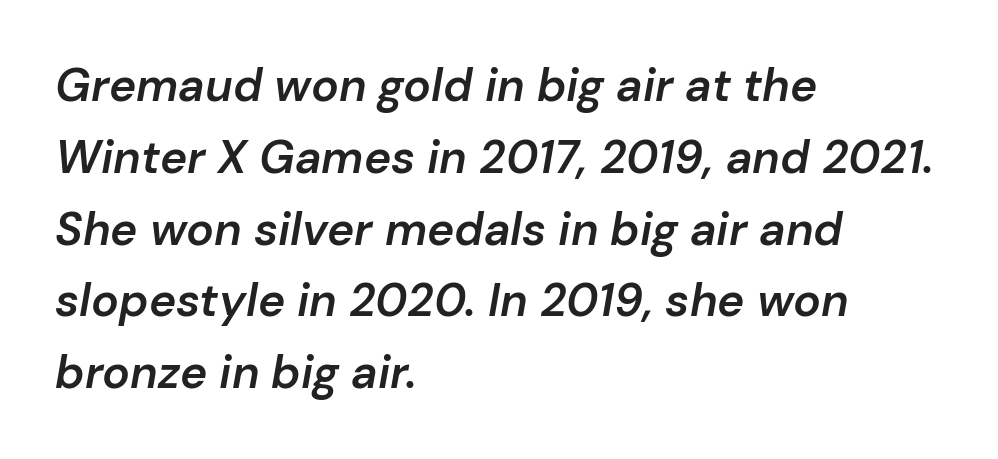
Q: Is the text bold? A: Semi-bold.
Q: Is the text italic (slanted)? A: Yes, it leans right by about 10 degrees.
Q: Is the text underlined? A: No.
Q: How is the paragraph aligned? A: Left-aligned.
Q: Is the spacing between letters normal or unusually wide? A: Normal.
Q: Is the spacing between lines tight, normal or loose? A: Normal.
Q: Width (condensed, normal, or wide)? A: Normal.
Q: Stroke contrast? A: Low.
Q: x-height? A: Medium.
Q: Monospaced? A: No.
